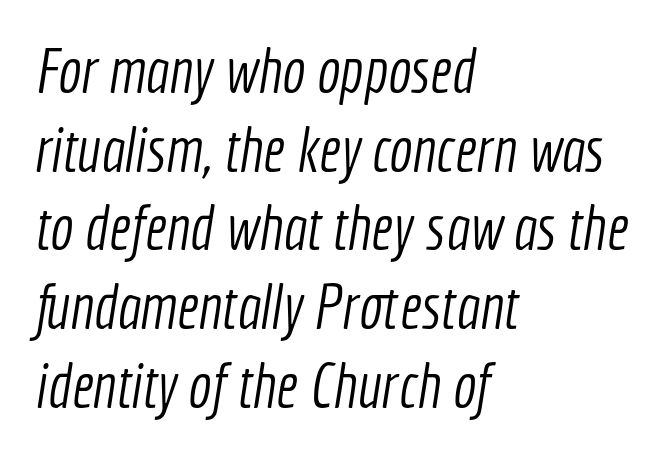
The image shows 62 px light, condensed sans-serif type; set left-aligned, normal line spacing (1.27x), normal letter spacing, not underlined; a medium x-height.
